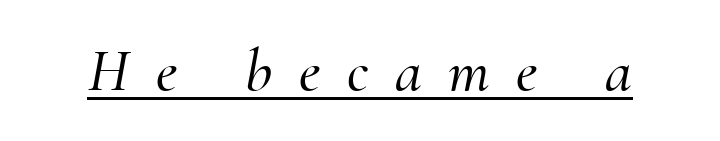
The image shows 61 px serif type, italic (leaning right); set unusually wide letter spacing (+0.44 em), underlined; medium stroke contrast and a small x-height.
